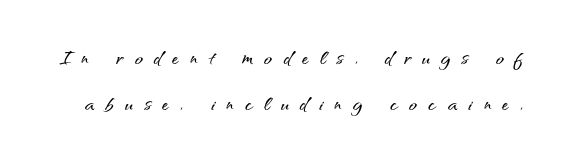
Tracking value appears strongly positive — letters spread wide. Descenders are the only things crossing below the line.
